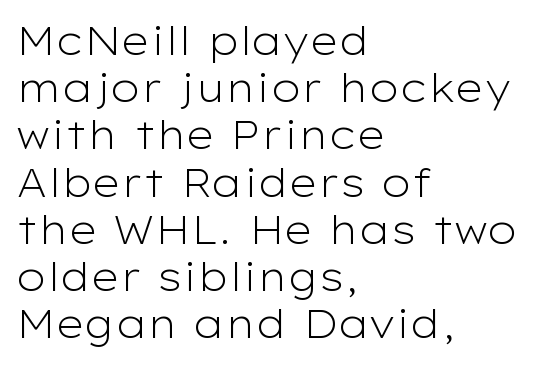
The image shows 39 px light, wide sans-serif type, upright; set left-aligned, line spacing 1.21x, normal letter spacing, not underlined; low stroke contrast and a medium x-height.
